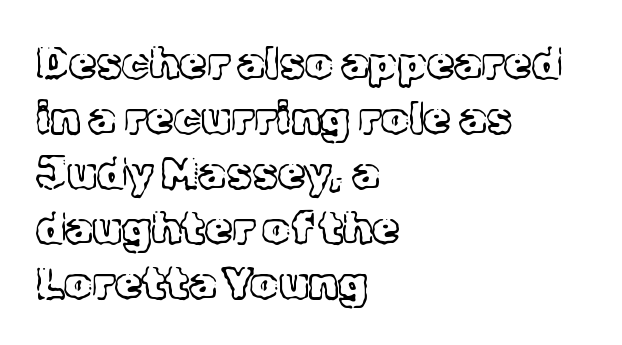
The image shows 44 px light serif type, upright; set left-aligned, normal line spacing (1.25x), normal letter spacing, not underlined; a medium x-height.
